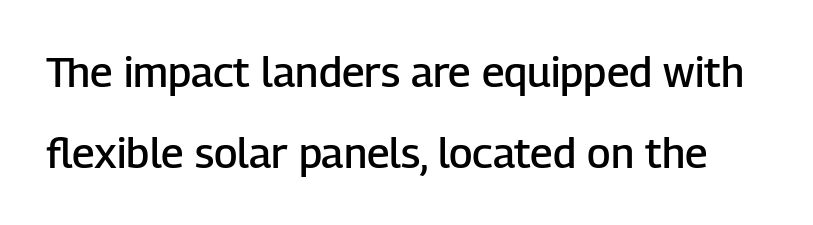
Proportional: the letters do not fall into vertical columns. Does the leading feel generous? Absolutely, it's lavish. You can tell from the bare stems that sans-serif type was used. This sample uses an upright cut, with every glyph sitting square on the baseline. Lines of text with bare space underneath.
